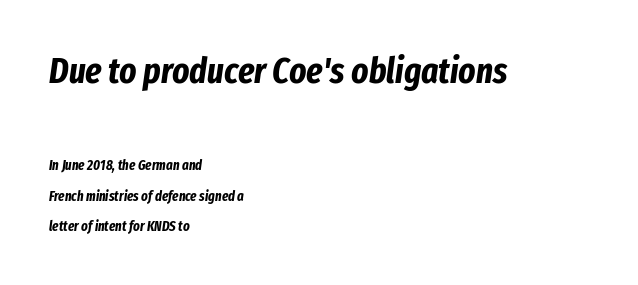
The initial chunk of copy outweighs the following chunk in type size. The face used here has the dense, thick strokes of a bold. The vertical gap from one line to the next is large. Quick note: italic. Tracking here is standard; glyphs follow each other at the usual distance. Just letters on the line, the space beneath them empty.
